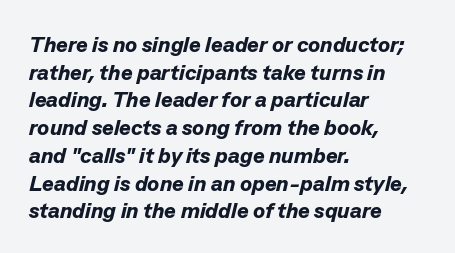
Q: Is the text bold? A: Yes.
Q: Is the text italic (slanted)? A: Yes, it leans right by about 13 degrees.
Q: Is the text underlined? A: No.
Q: How is the paragraph aligned? A: Left-aligned.
Q: Is the spacing between letters normal or unusually wide? A: Normal.
Q: Is the spacing between lines tight, normal or loose? A: Normal.
